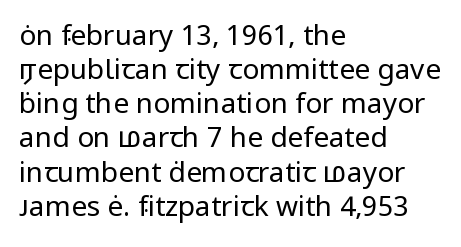
Tracking here is standard; glyphs follow each other at the usual distance. This rendering employs a face without finishing strokes, i.e., a sans-serif. Is the block centered? No — it sits flush against the left margin. Underlining? Definitely not there.
